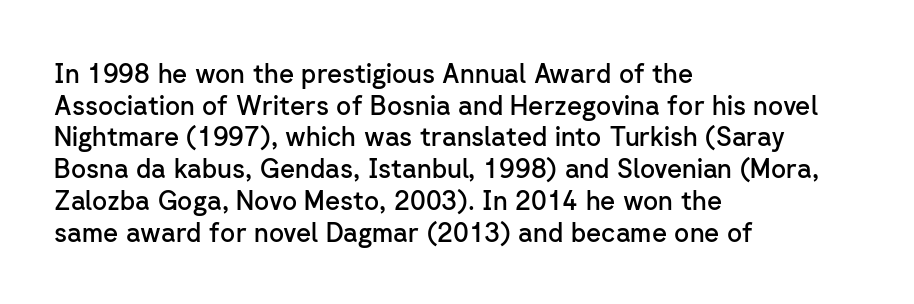
Each row of text sits above clean, open space. Typesetter's note: demi weight, one step under bold. Is the block centered? No — it sits flush against the left margin. Posture: straight, roman, zero tilt. The letterforms sit shoulder to shoulder at normal distance.
